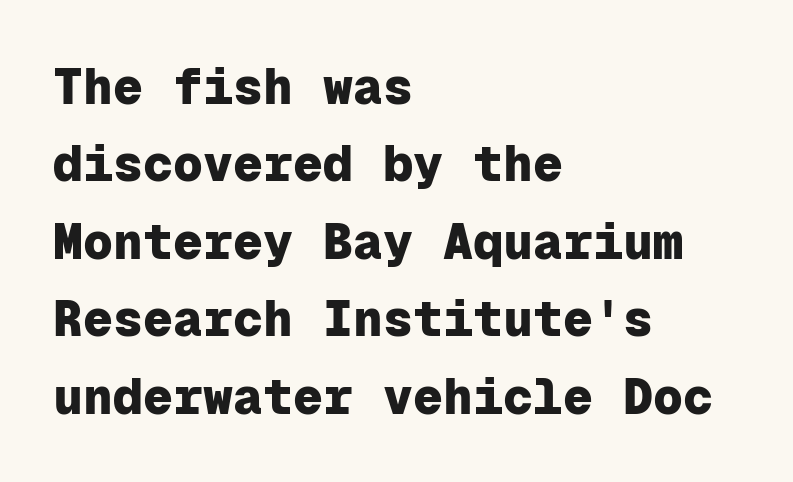
{"serif": "no", "italic": "no", "bold": "yes", "weight": "heavy", "width": "normal", "stroke_contrast": "low", "x_height": "medium", "monospaced": "yes", "underline": "no", "align": "left", "line_spacing": "normal", "line_spacing_ratio": 1.55, "letter_spacing": "normal", "letter_spacing_em": 0.0, "glyph_px": 50}
